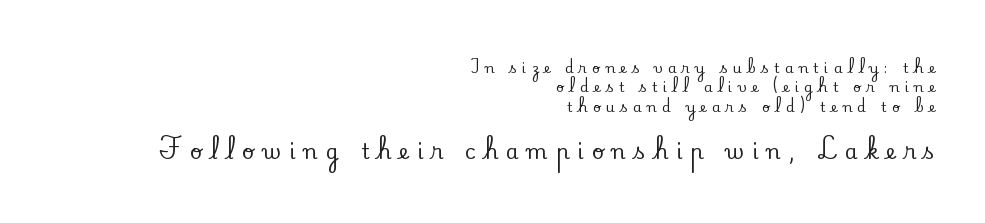
The image shows 21 px text type, upright; set right-aligned, normal line spacing (1.38x), unusually wide letter spacing (+0.38 em), not underlined; the second (bottom) block is 1.5x larger.
